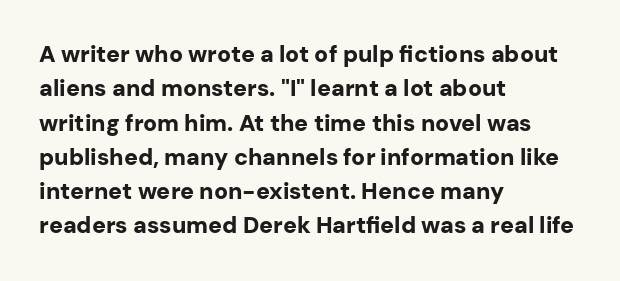
{"italic": "no", "bold": "yes", "underline": "no", "align": "left", "line_spacing": "normal", "line_spacing_ratio": 1.49, "letter_spacing": "normal", "letter_spacing_em": 0.0, "glyph_px": 23}
